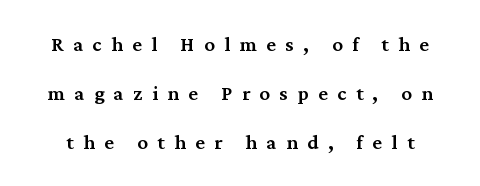
The image shows 21 px text type, upright; set loose line spacing (2.33x), unusually wide letter spacing (+0.45 em), not underlined.
